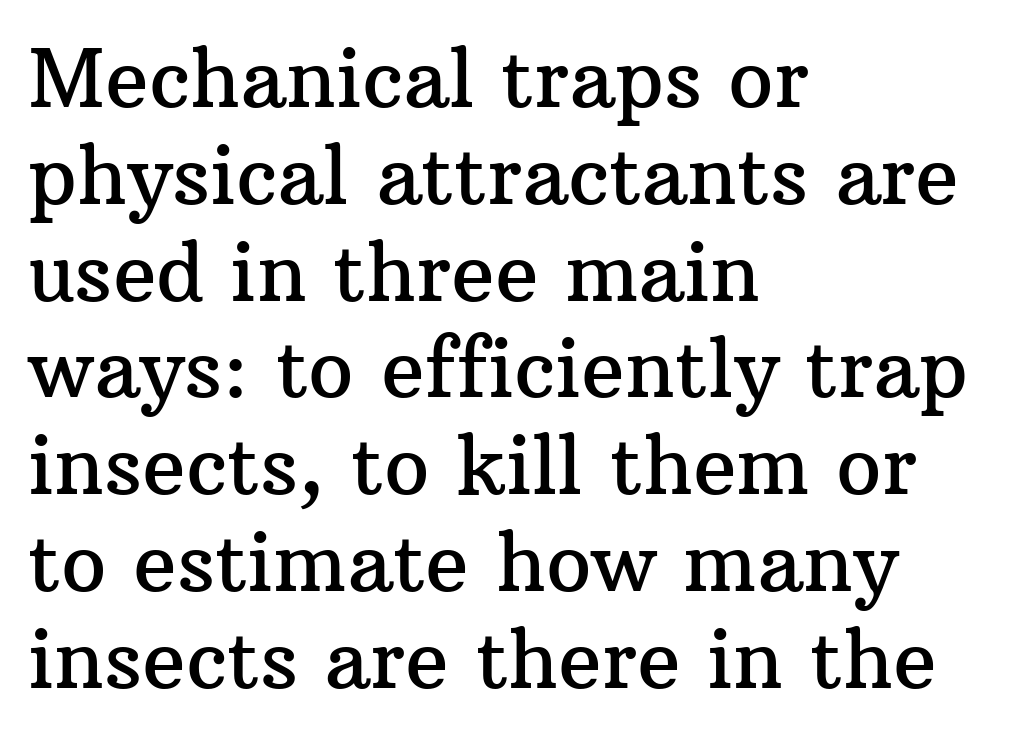
The image shows 80 px serif type, upright; set left-aligned, line spacing 1.21x, normal letter spacing, not underlined; medium stroke contrast and a medium x-height.
